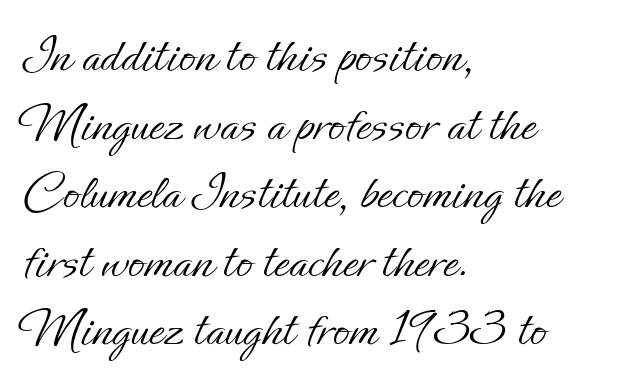
{"bold": "no", "weight": "light", "width": "normal", "stroke_contrast": "low", "x_height": "small", "monospaced": "no", "underline": "no", "align": "left", "line_spacing": "normal", "line_spacing_ratio": 1.27, "letter_spacing": "normal", "letter_spacing_em": 0.0, "glyph_px": 54}
